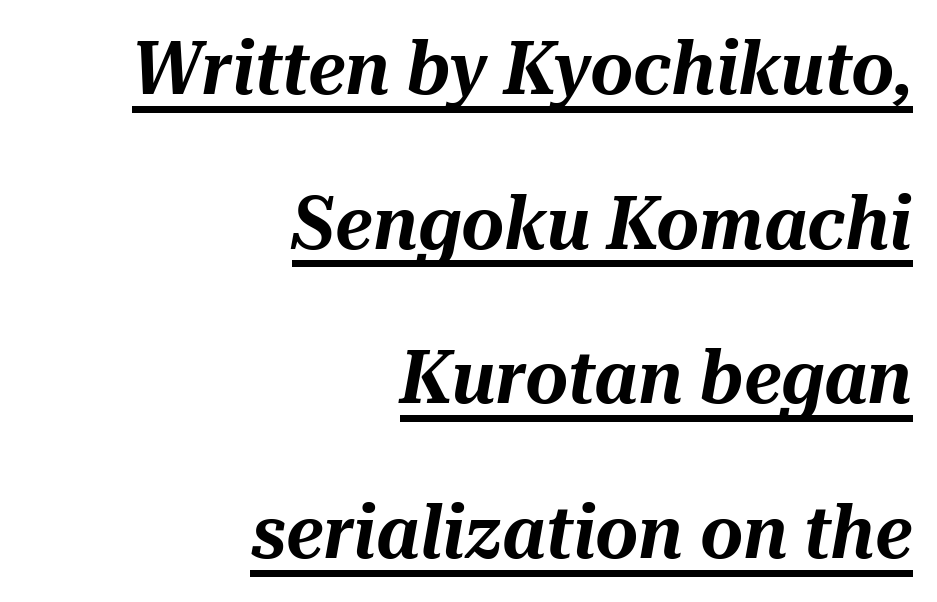
Short note: letters normally spaced. If you drew a ruler down the right edge, every line would touch it. The passage shown stacks its lines with a broad gap. The passage shown is typed in a proportional face where columns would drift. Observe the lean: these are italic letterforms.
